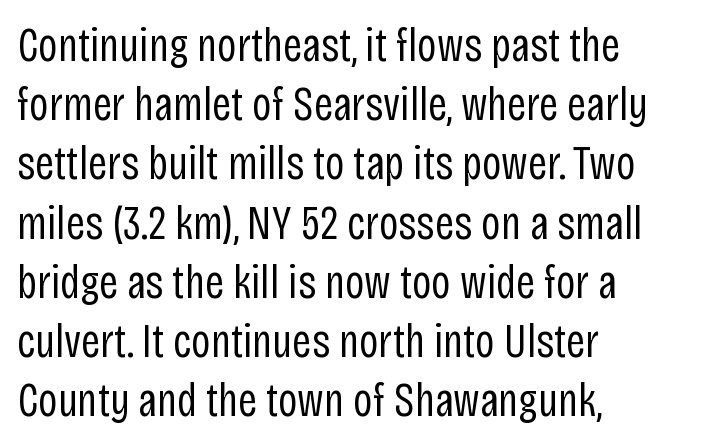
In terms of letterspacing, this is plain default setting. This sample uses a sans-serif face. Style check: upright. Has an underline been added? It has not. Notice how descenders clear the ascenders below comfortably — that's standard leading.
